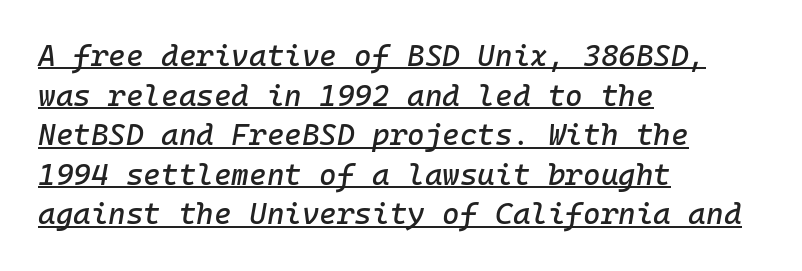
The image shows 30 px text type, italic (leaning right), monospaced; set left-aligned, normal line spacing (1.32x), normal letter spacing, underlined; low stroke contrast and a medium x-height.
